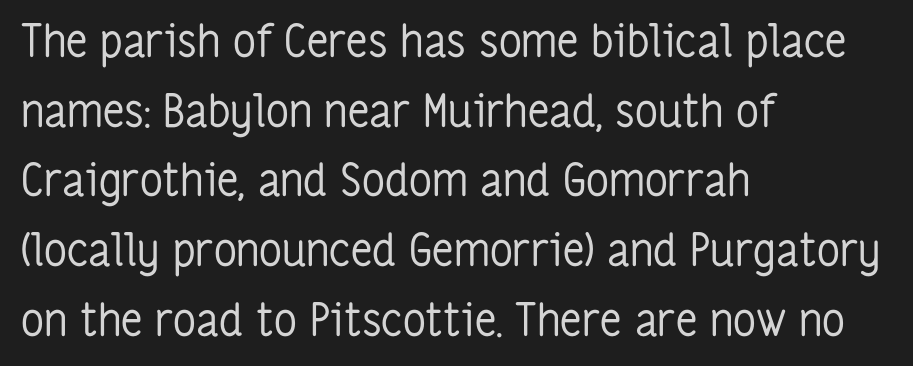
{"serif": "no", "italic": "no", "bold": "no", "weight": "regular", "width": "condensed", "stroke_contrast": "low", "x_height": "medium", "monospaced": "no", "underline": "no", "align": "left", "line_spacing": "normal", "line_spacing_ratio": 1.55, "letter_spacing": "normal", "letter_spacing_em": 0.0, "glyph_px": 45}
